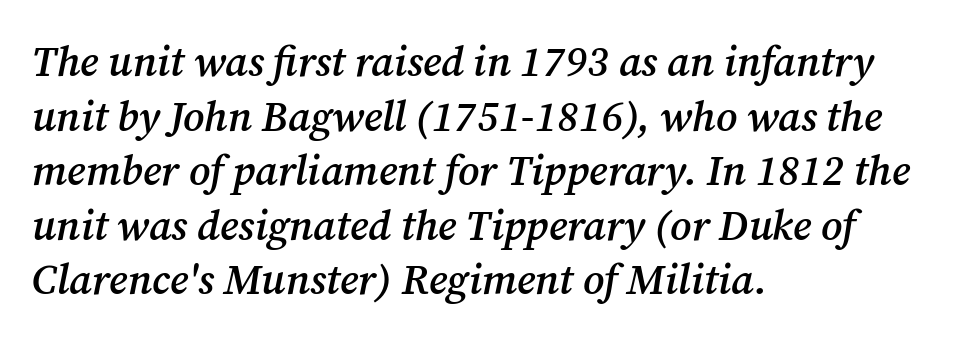
Q: Is the text bold? A: Semi-bold.
Q: Is the text italic (slanted)? A: Yes, it leans right by about 12 degrees.
Q: Is the typeface a serif or a sans-serif typeface? A: Serif.
Q: Is the text underlined? A: No.
Q: How is the paragraph aligned? A: Left-aligned.
Q: Is the spacing between letters normal or unusually wide? A: Normal.
Q: Is the spacing between lines tight, normal or loose? A: Normal.
Q: Width (condensed, normal, or wide)? A: Normal.
Q: Stroke contrast? A: Medium.
Q: x-height? A: Medium.
Q: Monospaced? A: No.
